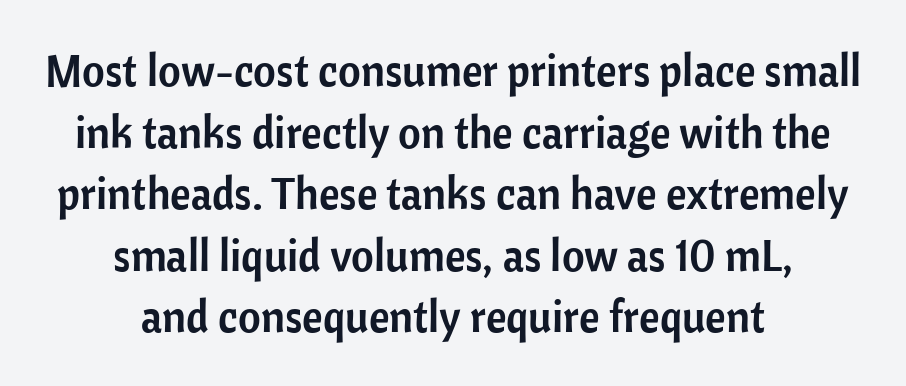
Q: Is the text italic (slanted)? A: No, it is upright.
Q: Is the typeface a serif or a sans-serif typeface? A: Sans-serif.
Q: Is the text underlined? A: No.
Q: How is the paragraph aligned? A: Centered.
Q: Is the spacing between letters normal or unusually wide? A: Normal.
Q: Is the spacing between lines tight, normal or loose? A: Normal.
Q: Width (condensed, normal, or wide)? A: Normal.
Q: Stroke contrast? A: Low.
Q: x-height? A: Medium.
Q: Monospaced? A: No.
